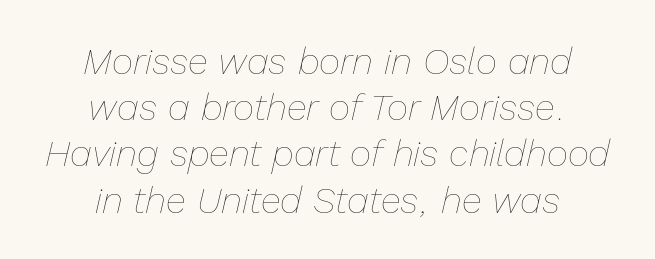
The glyphs look as if they've been sheared to an angle. Stroke thickness stays within the range of a standard reading face or lighter. The line texture is even and compact thanks to regular tracking. A normal amount of white space separates one row of letters from the next. If you folded the block vertically in half, each line would mirror itself in length. Any mark beneath the type? The region is blank.
